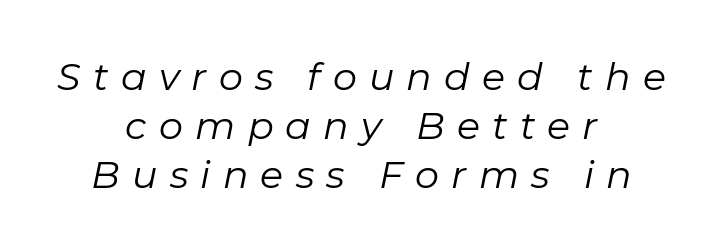
{"italic": "yes", "lean": "right", "slant_degrees": 11, "bold": "no", "weight": "regular", "width": "normal", "stroke_contrast": "low", "x_height": "medium", "monospaced": "no", "underline": "no", "align": "center", "line_spacing": "normal", "line_spacing_ratio": 1.29, "letter_spacing": "wide", "letter_spacing_em": 0.32, "glyph_px": 38}
